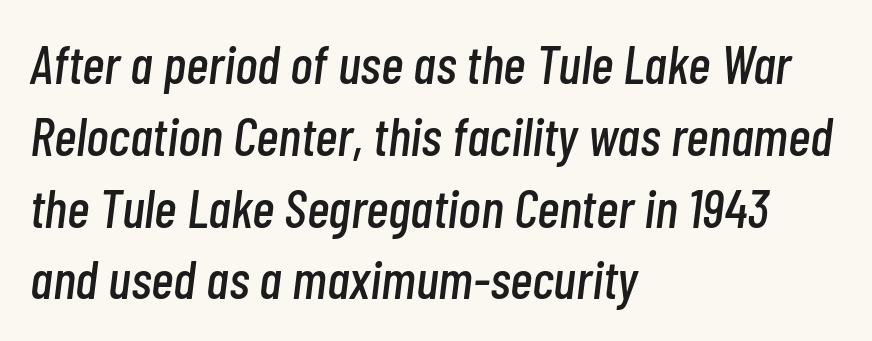
Q: Is the text italic (slanted)? A: Yes, it leans right by about 7 degrees.
Q: Is the text underlined? A: No.
Q: How is the paragraph aligned? A: Left-aligned.
Q: Is the spacing between letters normal or unusually wide? A: Normal.
Q: Is the spacing between lines tight, normal or loose? A: Normal.
Q: Width (condensed, normal, or wide)? A: Condensed.
Q: Stroke contrast? A: Low.
Q: x-height? A: Medium.
Q: Monospaced? A: No.
